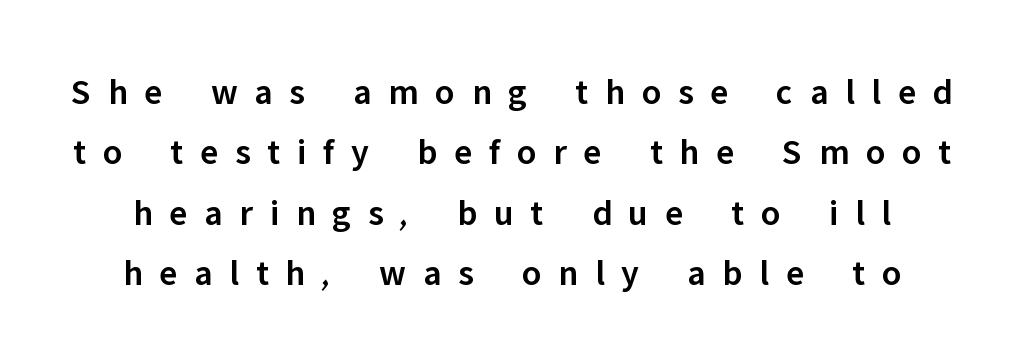
The image shows 37 px semibold sans-serif type, upright; set normal line spacing (1.63x), unusually wide letter spacing (+0.45 em), not underlined; low stroke contrast and a medium x-height.
